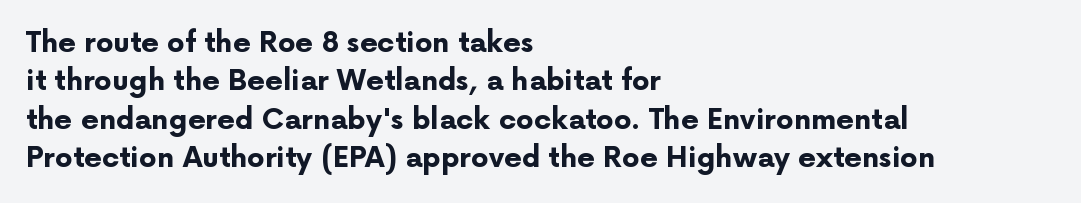
The sample has been set heavy, in full bold. Regarding leading, the lines here are spaced in the standard way. Posture: straight, roman, zero tilt. Line beginnings align vertically; line endings do not. Characters follow at the spacing the type designer built in. Underlining? Definitely not there.
